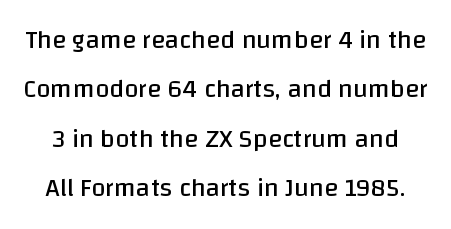
The image shows 26 px text type, upright; set loose line spacing (1.9x), normal letter spacing, not underlined.
